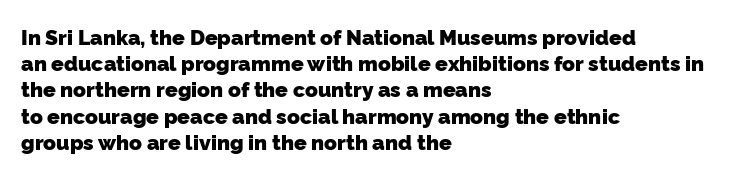
In CSS terms this would be text-align: left. Here the glyphs are tracked normally, forming tight word shapes. The zone under the glyphs is completely vacant. How would I describe the line gaps? Plain and ordinary. On the weight axis this lands at bold, roughly 700.
